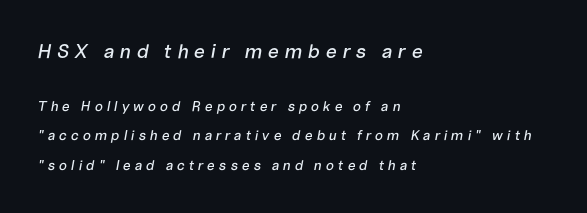
The image shows 20 px text type, italic (leaning right); set left-aligned, loose line spacing (2.13x), unusually wide letter spacing (+0.27 em), not underlined; the first (top) block is 1.43x larger.
